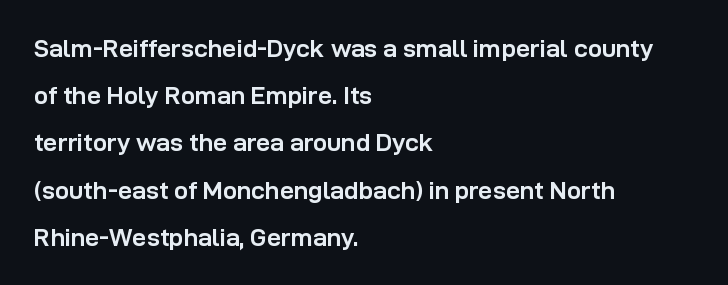
The image shows 25 px bold type, upright; set left-aligned, line spacing 1.89x, normal letter spacing, not underlined.
